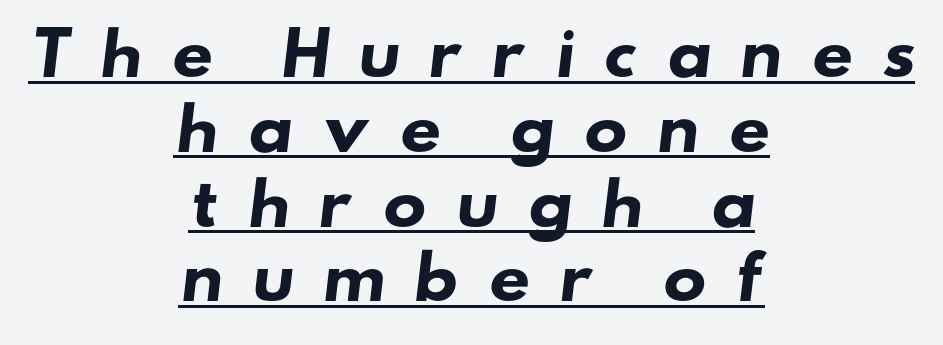
The image shows 58 px heavy, wide sans-serif type; set centered, normal line spacing (1.29x), unusually wide letter spacing (+0.48 em), underlined; low stroke contrast and a small x-height.
